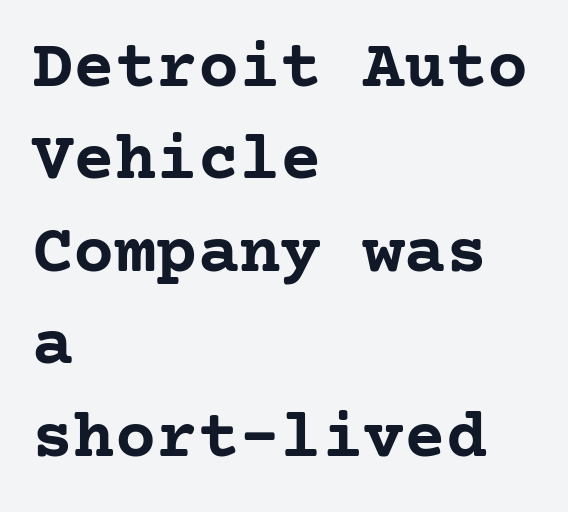
The image shows 69 px semibold serif type, upright; set left-aligned, normal line spacing (1.34x), normal letter spacing, not underlined; low stroke contrast and a medium x-height.
